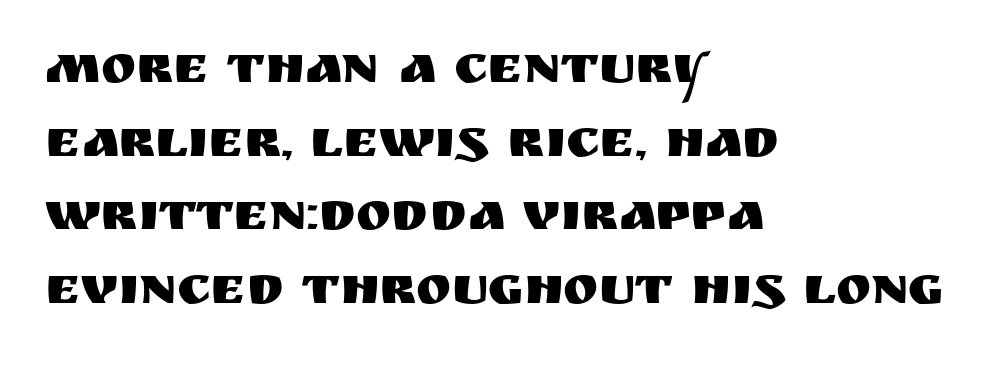
Q: Is the text italic (slanted)? A: No, it is upright.
Q: Is the typeface a serif or a sans-serif typeface? A: Sans-serif.
Q: Is the text underlined? A: No.
Q: How is the paragraph aligned? A: Left-aligned.
Q: Is the spacing between letters normal or unusually wide? A: Normal.
Q: Is the spacing between lines tight, normal or loose? A: Normal.
Q: Width (condensed, normal, or wide)? A: Normal.
Q: Stroke contrast? A: Medium.
Q: x-height? A: Large.
Q: Monospaced? A: No.
